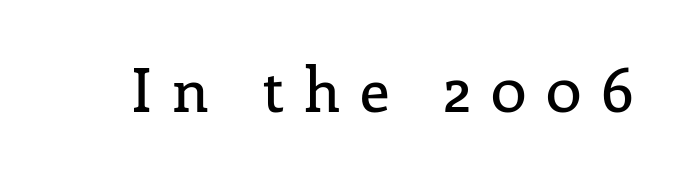
Q: Is the text italic (slanted)? A: No, it is upright.
Q: Is the typeface a serif or a sans-serif typeface? A: Serif.
Q: Is the text underlined? A: No.
Q: Is the spacing between letters normal or unusually wide? A: Unusually wide.
Q: Width (condensed, normal, or wide)? A: Normal.
Q: Stroke contrast? A: Low.
Q: x-height? A: Medium.
Q: Monospaced? A: No.
